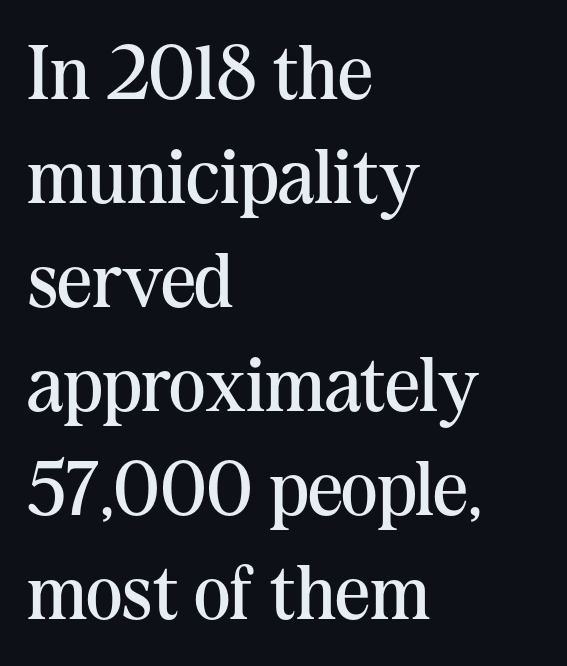
Q: Is the text bold? A: No.
Q: Is the text italic (slanted)? A: No, it is upright.
Q: Is the typeface a serif or a sans-serif typeface? A: Serif.
Q: Is the text underlined? A: No.
Q: How is the paragraph aligned? A: Left-aligned.
Q: Is the spacing between letters normal or unusually wide? A: Normal.
Q: Is the spacing between lines tight, normal or loose? A: Normal.
Q: Width (condensed, normal, or wide)? A: Normal.
Q: Stroke contrast? A: Medium.
Q: x-height? A: Medium.
Q: Monospaced? A: No.
